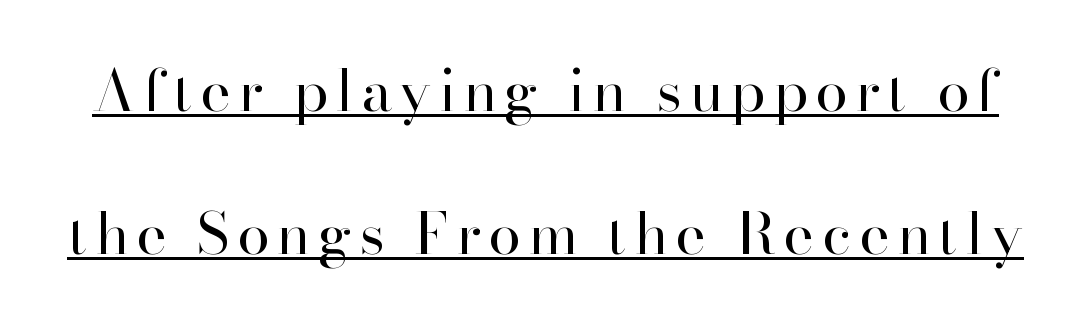
The image shows 58 px regular-weight serif type, upright; set loose line spacing (2.46x), underlined; high stroke contrast and a small x-height.
